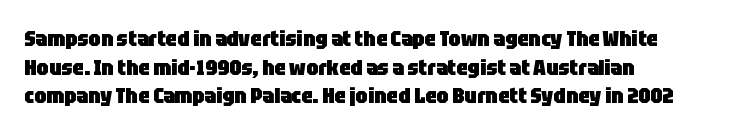
Teacher's note: observe the even left margin — that is flush-left alignment. You can tell it's not italic because the verticals are truly vertical. Words float on clear page, feet unadorned. The letterforms sit shoulder to shoulder at normal distance.
